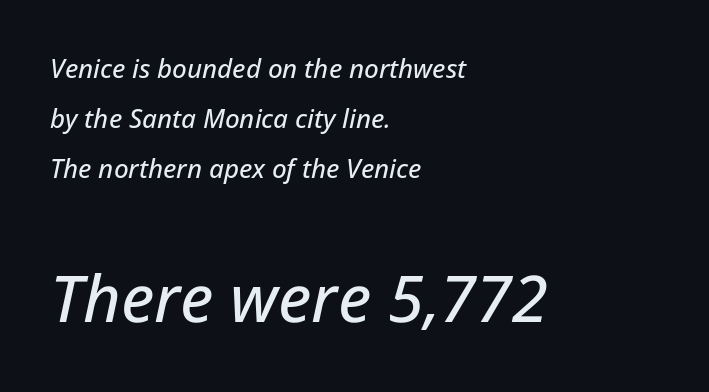
Q: Is the text italic (slanted)? A: Yes, it leans right by about 12 degrees.
Q: Is the text underlined? A: No.
Q: How is the paragraph aligned? A: Left-aligned.
Q: Is the spacing between letters normal or unusually wide? A: Normal.
Q: Is the spacing between lines tight, normal or loose? A: Loose.
Q: Which block of text is set in a larger size, the first (top) or the second (bottom)? A: The second (bottom) one.
Q: Width (condensed, normal, or wide)? A: Normal.
Q: Stroke contrast? A: Low.
Q: x-height? A: Medium.
Q: Monospaced? A: No.
